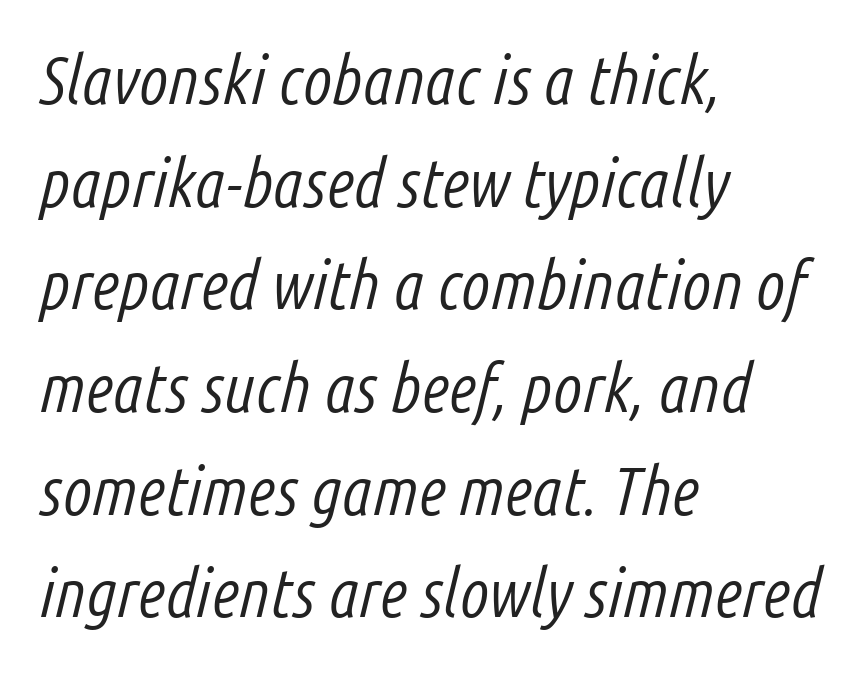
The image shows 68 px light, condensed type, italic (leaning right); set left-aligned, normal line spacing (1.51x), normal letter spacing, not underlined; low stroke contrast and a medium x-height.
